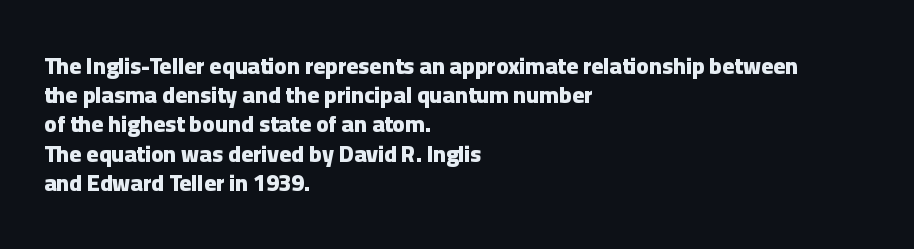
Is the block centered? No — it sits flush against the left margin. Strong, thick strokes mark this as bold type. Plain, unruled lines of type. Nothing unusual about the tracking: characters are spaced as the font intends. When letters stand straight like this, we call the style roman or upright. One glance says typical: line gaps are just what's usual.
